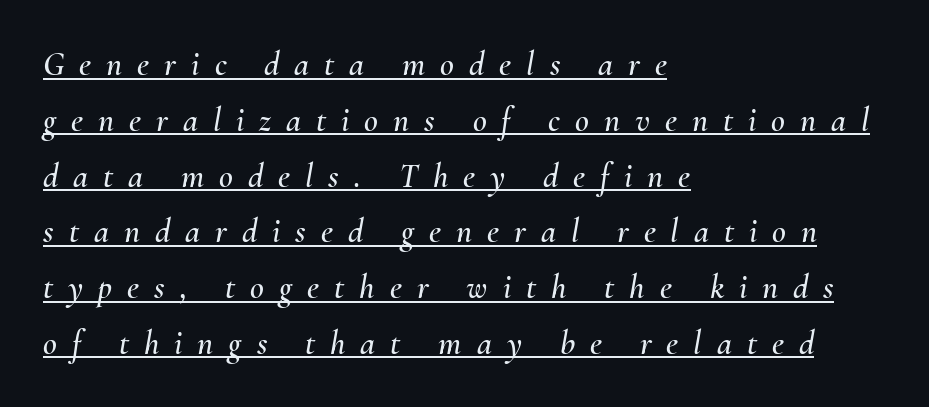
{"italic": "yes", "lean": "right", "slant_degrees": 10, "width": "normal", "stroke_contrast": "medium", "x_height": "small", "monospaced": "no", "underline": "yes", "align": "left", "line_spacing": "normal", "line_spacing_ratio": 1.64, "letter_spacing": "wide", "letter_spacing_em": 0.44, "glyph_px": 34}
